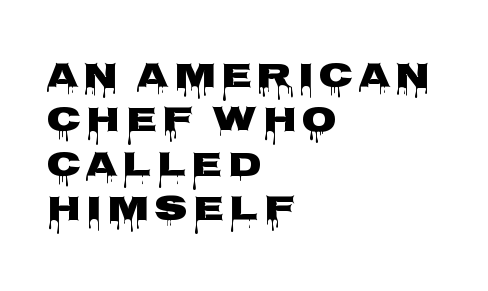
The image shows 36 px wide sans-serif type, upright; set left-aligned, line spacing 1.23x, not underlined; low stroke contrast and a large x-height.
